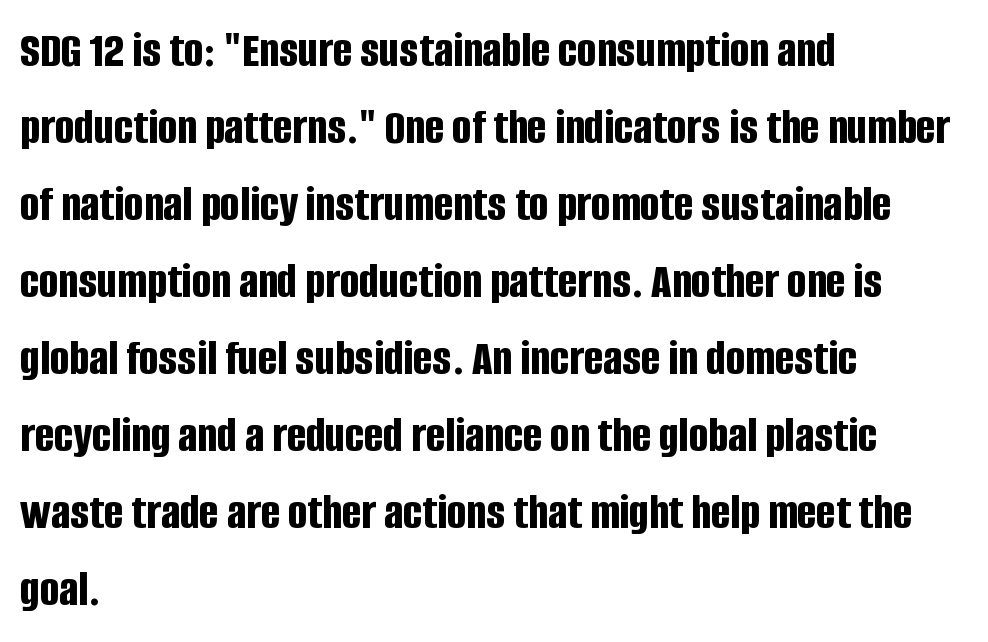
{"serif": "no", "italic": "no", "bold": "yes", "weight": "bold", "width": "condensed", "stroke_contrast": "low", "x_height": "large", "monospaced": "no", "underline": "no", "align": "left", "line_spacing": "normal", "line_spacing_ratio": 1.51, "letter_spacing": "normal", "letter_spacing_em": 0.0, "glyph_px": 51}
